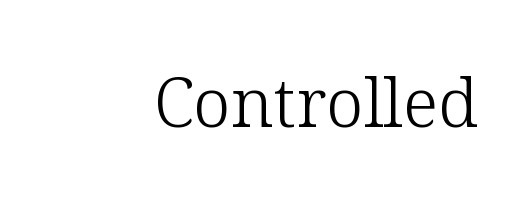
The image shows 68 px light serif type, upright; set normal letter spacing, not underlined; low stroke contrast and a medium x-height.
